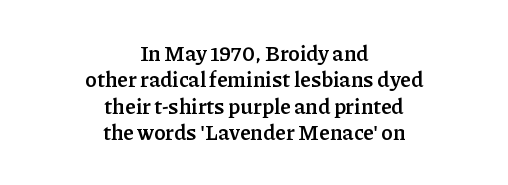
Nobody touched the tracking dial on this one. Beneath every word, the page is bare. If you measured baseline to baseline, you'd find a middling distance. This rendering uses center alignment, leaving both contours irregular but symmetric.
